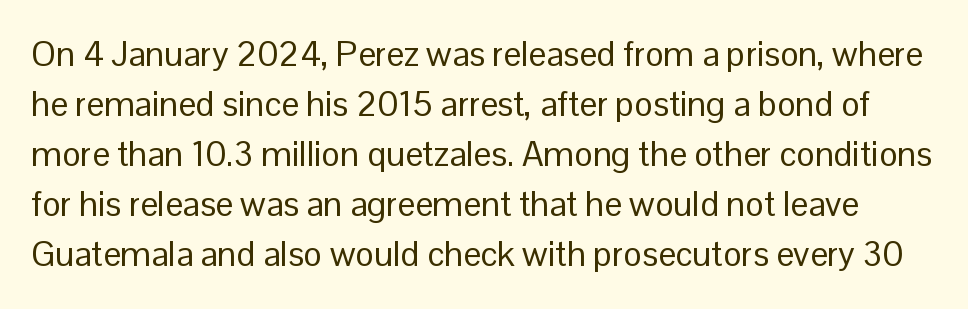
{"serif": "no", "italic": "no", "bold": "no", "weight": "regular", "width": "normal", "stroke_contrast": "low", "x_height": "medium", "monospaced": "no", "underline": "no", "line_spacing": "normal", "line_spacing_ratio": 1.43, "letter_spacing": "normal", "letter_spacing_em": 0.0, "glyph_px": 35}
